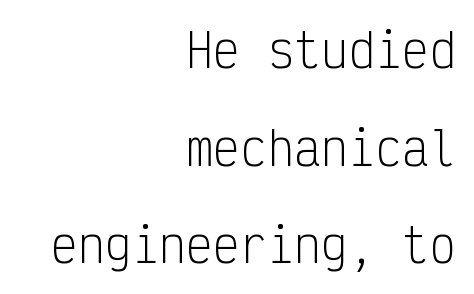
The image shows 45 px light, condensed sans-serif type, upright, monospaced; set right-aligned, loose line spacing (2.17x), normal letter spacing, not underlined; low stroke contrast and a medium x-height.
